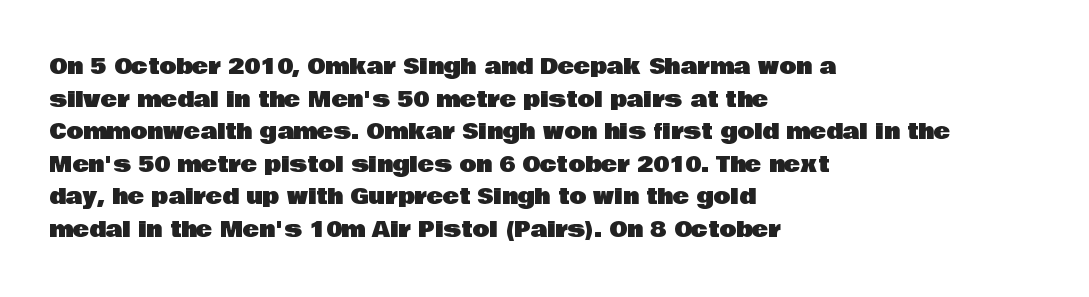
{"italic": "no", "underline": "no", "align": "left", "line_spacing": "normal", "line_spacing_ratio": 1.48, "letter_spacing": "normal", "letter_spacing_em": 0.0, "glyph_px": 22}
